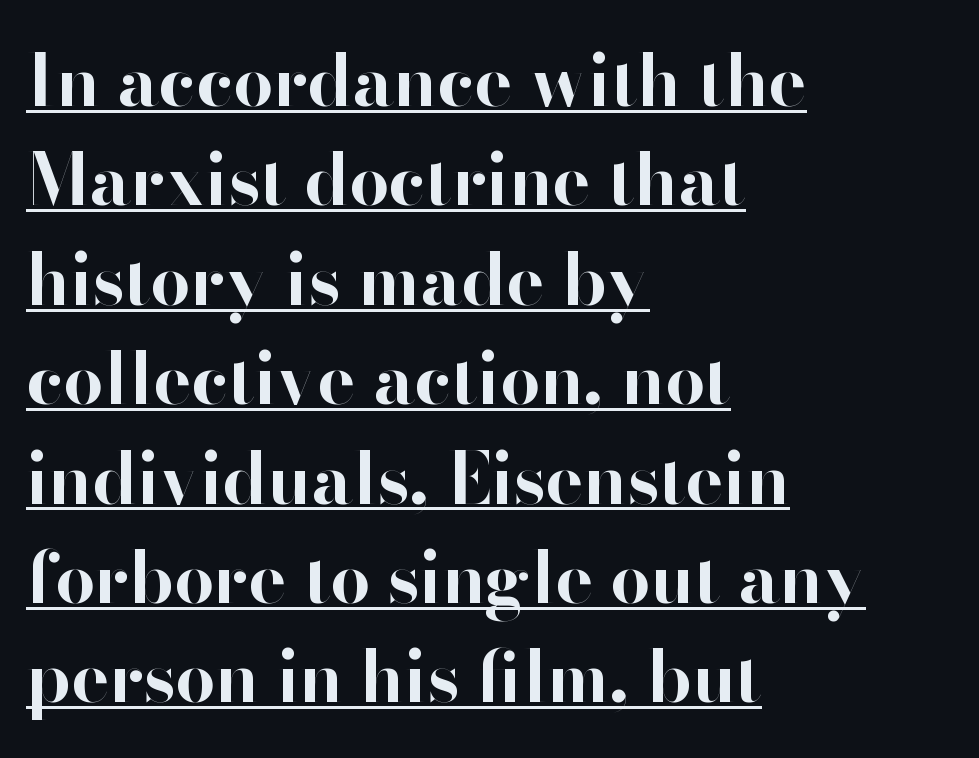
The strokes are fattened all the way to bold. Compared with a centered layout, this one pins lines to the left instead. This sample has the flowing, uneven cadence of proportional lettering. Quick note: not italic, upright.
